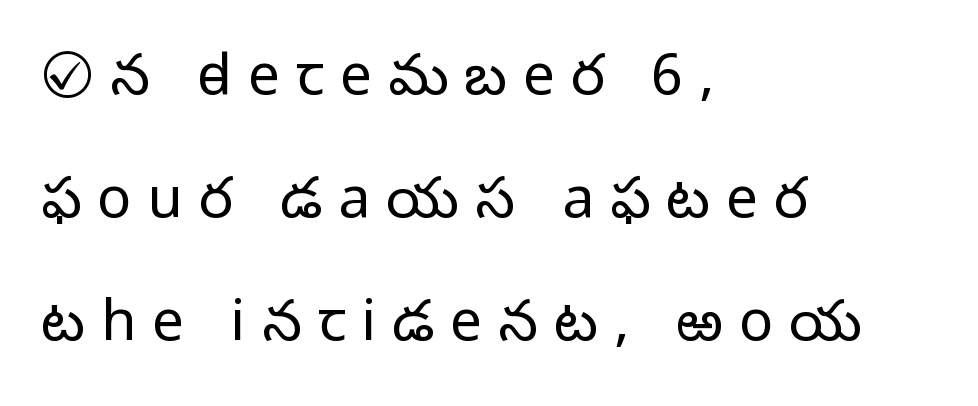
There is plenty of visible air inserted between adjacent glyphs. The space directly below the letters is spotless. Short and long lines alike share a common starting point at left. A quiet, ordinary-to-light weight characterises the typeface. Looks like regular typesetting: each glyph gets only the width it needs. The face used here is a sans, in the tradition of grotesques and geometrics.
